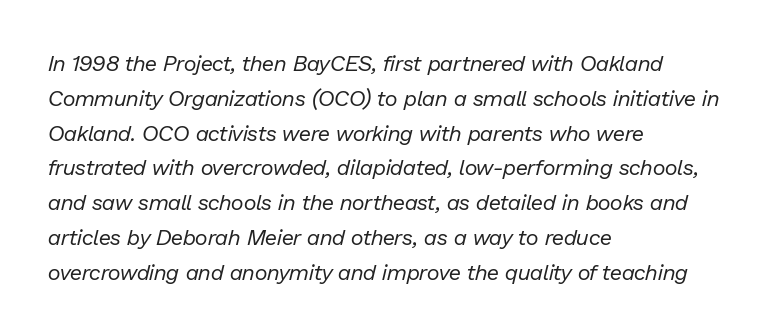
{"italic": "yes", "lean": "right", "slant_degrees": 13, "bold": "no", "underline": "no", "align": "left", "line_spacing": "normal", "line_spacing_ratio": 1.58, "letter_spacing": "normal", "letter_spacing_em": 0.0, "glyph_px": 22}
